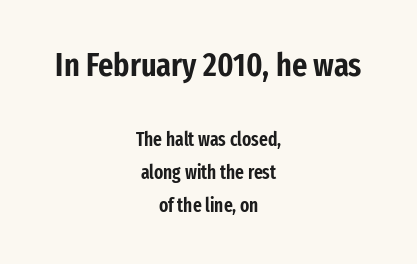
{"serif": "no", "italic": "no", "width": "condensed", "stroke_contrast": "low", "x_height": "medium", "monospaced": "no", "underline": "no", "align": "center", "line_spacing_ratio": 1.73, "letter_spacing": "normal", "letter_spacing_em": 0.0, "larger_block": "first", "size_ratio": 1.74, "glyph_px": 33}
